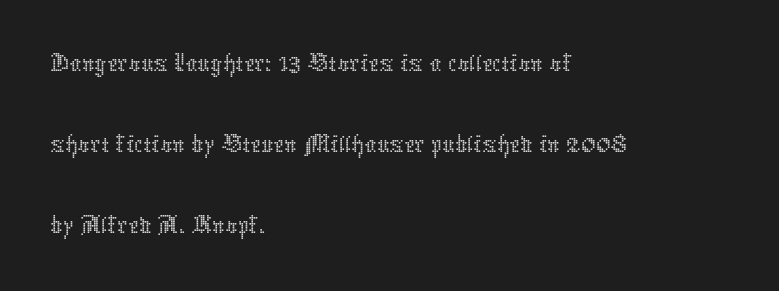
This sample uses plain, unmodified letter spacing. The font is comparable to plain body text, perhaps lighter. The passage shown is typed in a proportional face where columns would drift. The lines are quadded left.
